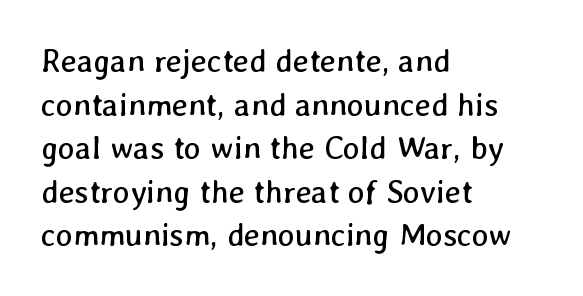
{"bold": "no", "weight": "regular", "width": "normal", "stroke_contrast": "low", "x_height": "medium", "monospaced": "no", "underline": "no", "align": "left", "line_spacing": "normal", "line_spacing_ratio": 1.36, "letter_spacing": "normal", "letter_spacing_em": 0.0, "glyph_px": 32}
